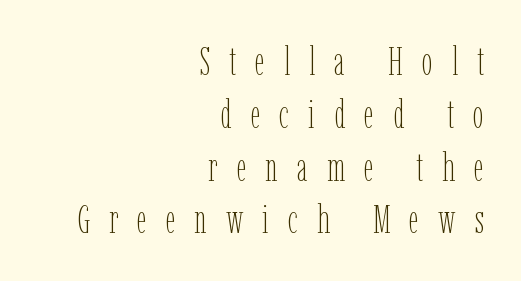
Q: Is the text bold? A: No.
Q: Is the text italic (slanted)? A: No, it is upright.
Q: Is the text underlined? A: No.
Q: How is the paragraph aligned? A: Right-aligned.
Q: Is the spacing between letters normal or unusually wide? A: Unusually wide.
Q: Is the spacing between lines tight, normal or loose? A: Normal.
Q: Width (condensed, normal, or wide)? A: Condensed.
Q: Stroke contrast? A: Low.
Q: x-height? A: Medium.
Q: Monospaced? A: No.
